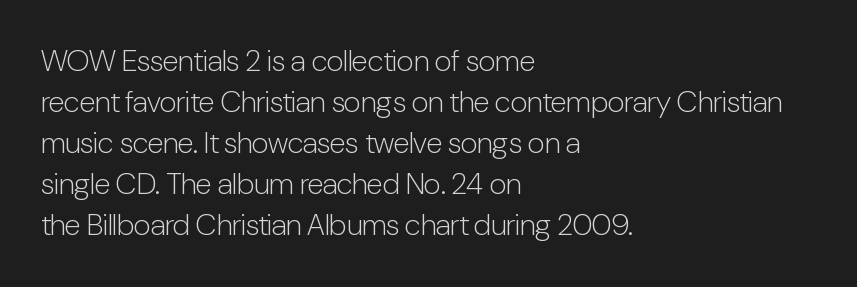
The rendering uses natural spacing where letterforms have individual widths. This sample uses plain, unmodified letter spacing. I'd call this a sans setting — the letters go barefoot. The weight tops out at a normal text grade.
